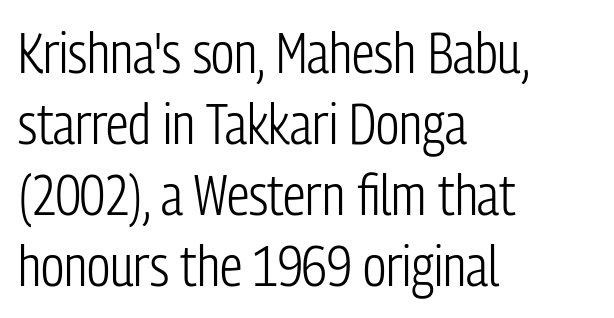
Q: Is the text bold? A: No.
Q: Is the text italic (slanted)? A: No, it is upright.
Q: Is the typeface a serif or a sans-serif typeface? A: Sans-serif.
Q: Is the text underlined? A: No.
Q: How is the paragraph aligned? A: Left-aligned.
Q: Is the spacing between letters normal or unusually wide? A: Normal.
Q: Is the spacing between lines tight, normal or loose? A: Normal.
Q: Width (condensed, normal, or wide)? A: Condensed.
Q: Stroke contrast? A: Low.
Q: x-height? A: Medium.
Q: Monospaced? A: No.
